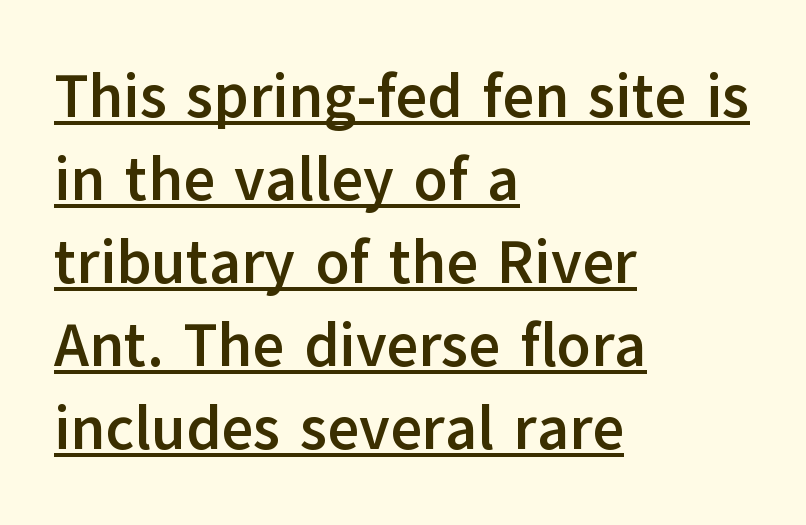
The image shows 61 px semibold sans-serif type, upright; set left-aligned, normal line spacing (1.36x), normal letter spacing, underlined; low stroke contrast and a medium x-height.
